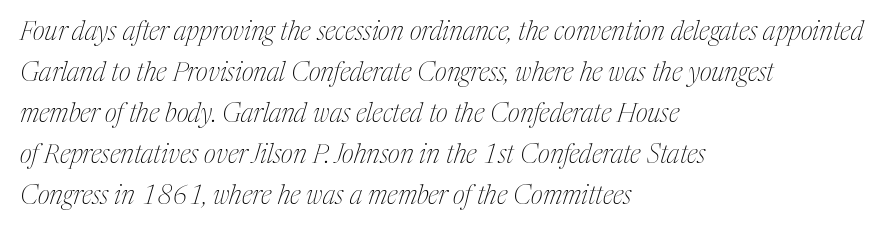
The rows are spaced the way most documents space them. Underline: absent. The face used here is rendered with its standard letterfit. Casual observation: everything's shoved over to the left.
